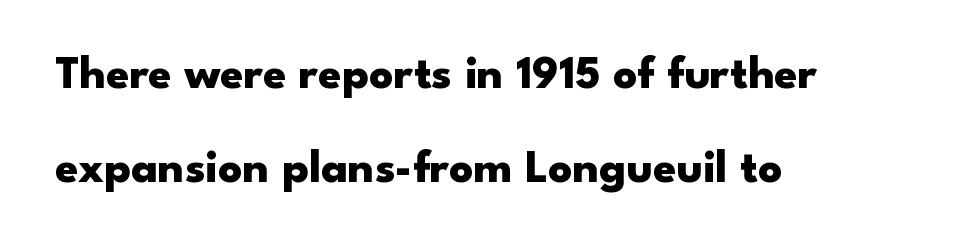
Every row of glyphs begins at an identical x-position on the left. The horizontal fit of the characters is conventional and even. Does the lettering tilt? It doesn't — this is upright. Its strokes are broad and dark, the hallmark of bold type. Anything drawn beneath the words? Only blank space. Character widths vary here, with narrow letters taking less room than wide ones.
